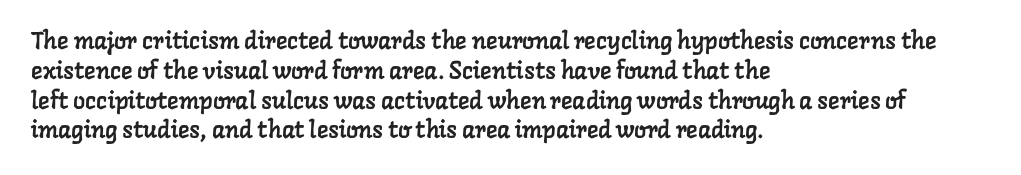
Typeset ragged right — the left edge is the straight one. The glyphs are unaccompanied by any horizontal stroke below them. The gaps between neighbouring characters are ordinary and unremarkable.
